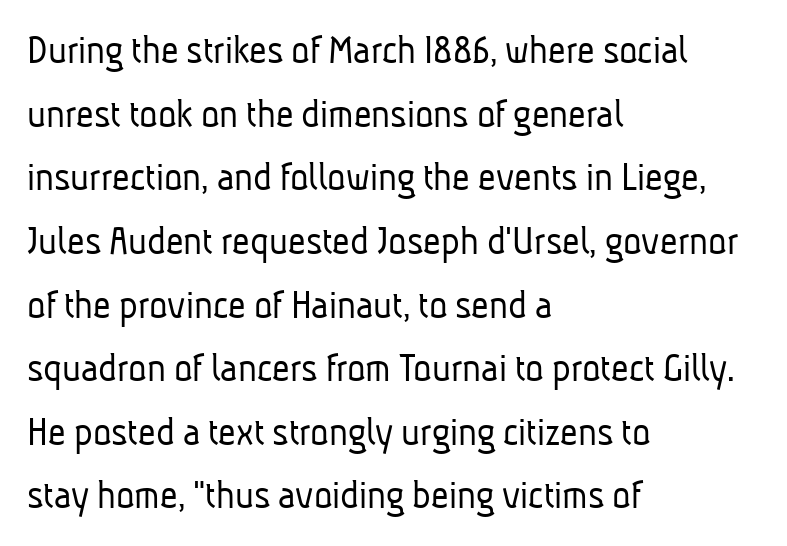
{"serif": "no", "bold": "no", "weight": "light", "width": "condensed", "stroke_contrast": "low", "x_height": "medium", "monospaced": "no", "underline": "no", "align": "left", "line_spacing": "normal", "line_spacing_ratio": 1.48, "letter_spacing": "normal", "letter_spacing_em": 0.0, "glyph_px": 43}
